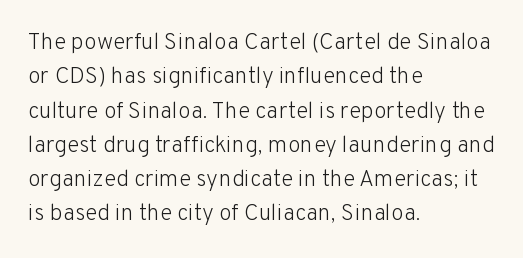
The vertical gap from one line to the next is medium. These lines were composed using upright roman letters. Horizontal alignment here is leftward, the default for most running prose. The gaps between neighbouring characters are ordinary and unremarkable. Weight: regular or lighter.
